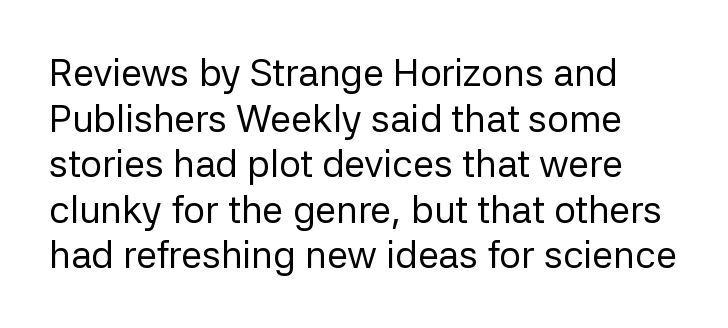
The image shows 38 px regular-weight sans-serif type, upright; set line spacing 1.2x, normal letter spacing, not underlined; low stroke contrast and a medium x-height.
